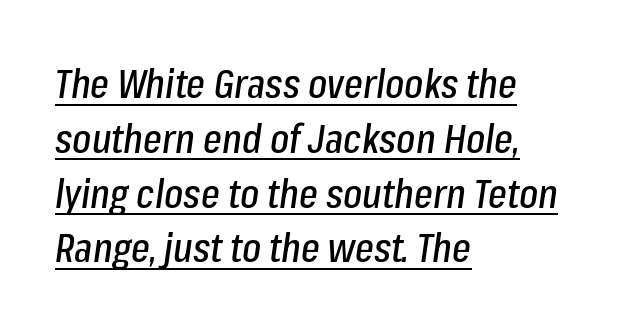
The image shows 40 px condensed type, italic (leaning right); set left-aligned, normal line spacing (1.37x), normal letter spacing, underlined; low stroke contrast and a medium x-height.
